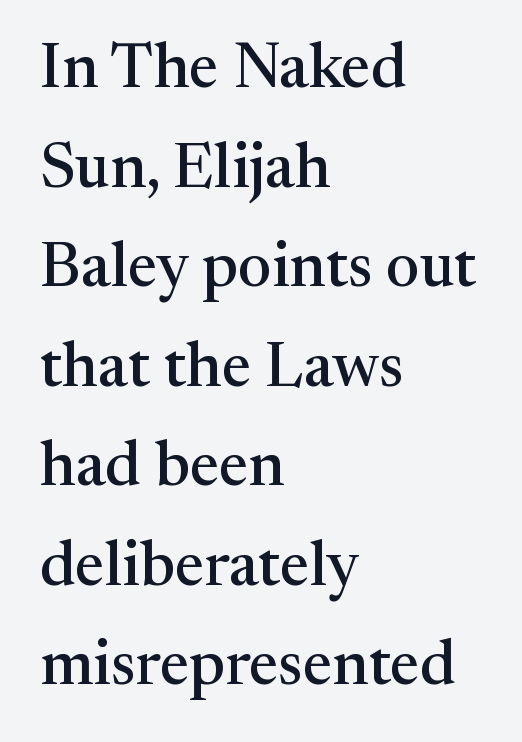
The image shows 63 px serif type, upright; set left-aligned, normal line spacing (1.58x), normal letter spacing, not underlined; medium stroke contrast and a medium x-height.
